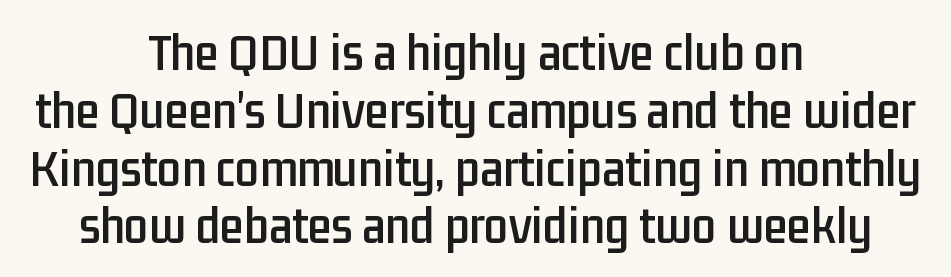
The image shows 54 px condensed sans-serif type, upright; set centered, tight line spacing (1.07x), normal letter spacing, not underlined; low stroke contrast and a medium x-height.
